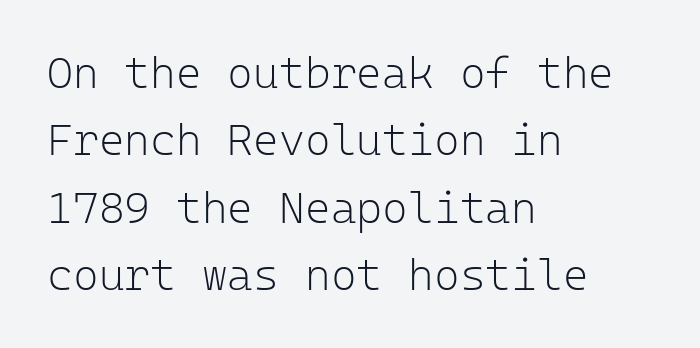
Rule under the text: the space is simply empty. The lettering stays uniformly vertical, giving the passage a roman look. The typesetting does not lean heavy: it is not bold. A typesetter would call this monospace, since all characters share one set width. Look at the tracking — it's just the regular setting, nothing added.
